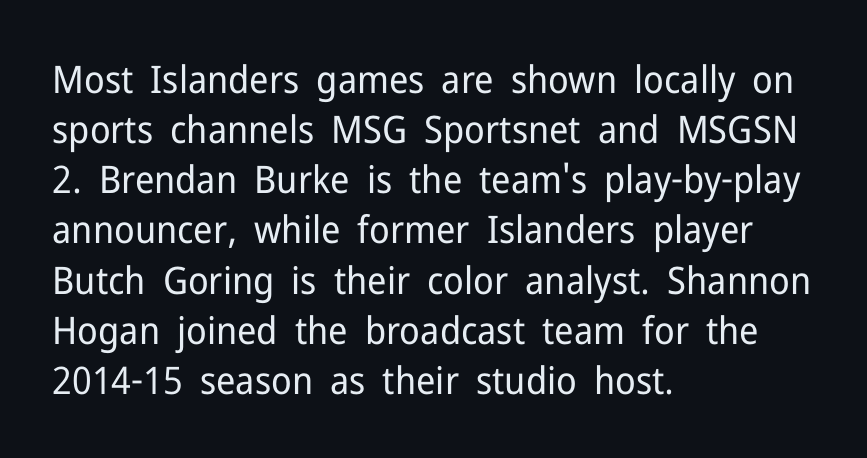
{"serif": "no", "italic": "no", "bold": "no", "weight": "regular", "width": "normal", "stroke_contrast": "low", "x_height": "medium", "monospaced": "no", "underline": "no", "align": "left", "line_spacing": "normal", "line_spacing_ratio": 1.32, "letter_spacing": "normal", "letter_spacing_em": 0.0, "glyph_px": 38}
